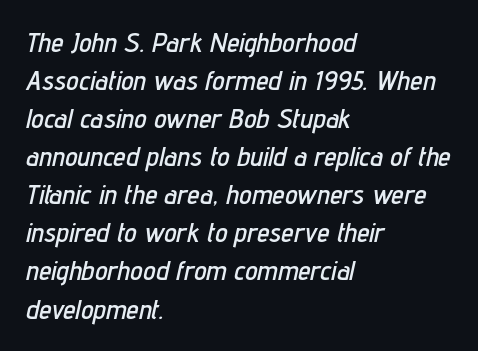
Is there much room between lines? A standard amount, neither cramped nor airy. The letters advance in unequal steps, a hallmark of proportional type. The lines are quadded left. This sample uses plain, unmodified letter spacing. The typography opts for an oblique posture over an upright one.
